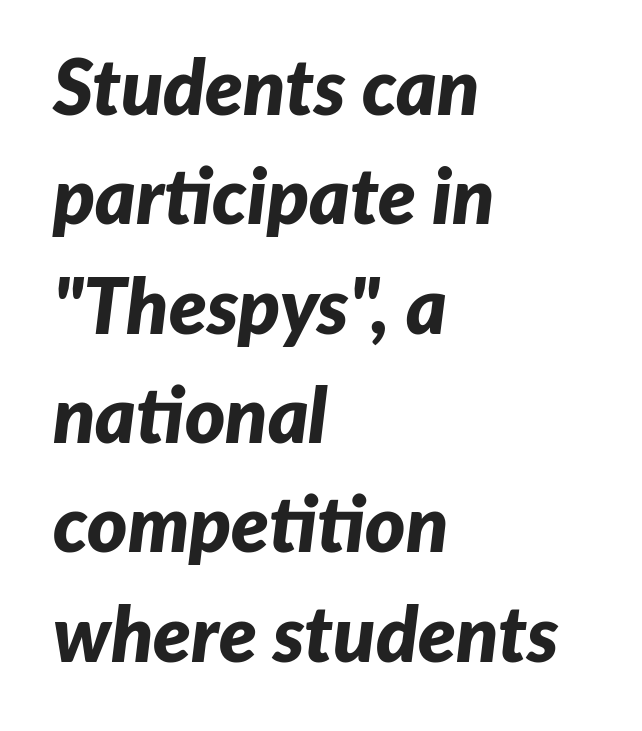
{"italic": "yes", "lean": "right", "slant_degrees": 7, "bold": "yes", "weight": "bold", "width": "normal", "stroke_contrast": "low", "x_height": "medium", "monospaced": "no", "underline": "no", "align": "left", "line_spacing": "normal", "line_spacing_ratio": 1.42, "letter_spacing": "normal", "letter_spacing_em": 0.0, "glyph_px": 77}
